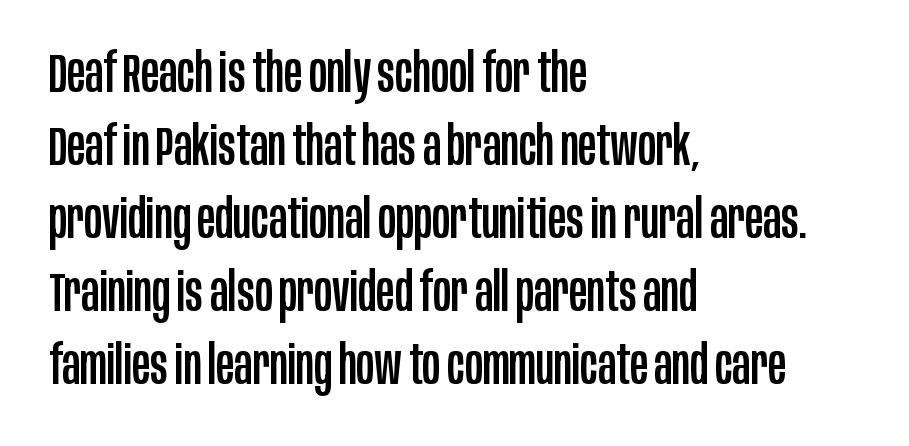
These lines are rendered in a variable-pitch font. There is no visible air inserted between adjacent glyphs. No feet cap the strokes, marking this as sans-serif type. Alignment: flush left. Check the space under the baseline: it is left empty. Whoever set this chose a conventional vertical rhythm.
